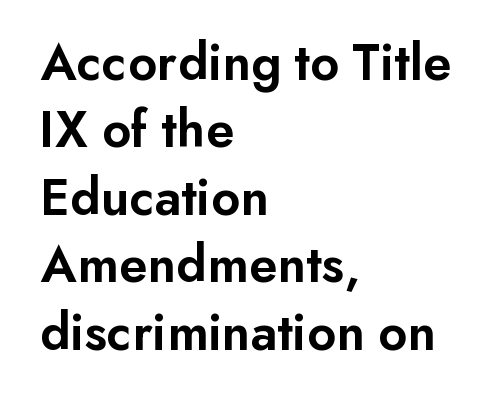
The image shows 54 px semibold sans-serif type, upright; set left-aligned, normal line spacing (1.25x), normal letter spacing, not underlined; low stroke contrast and a small x-height.
